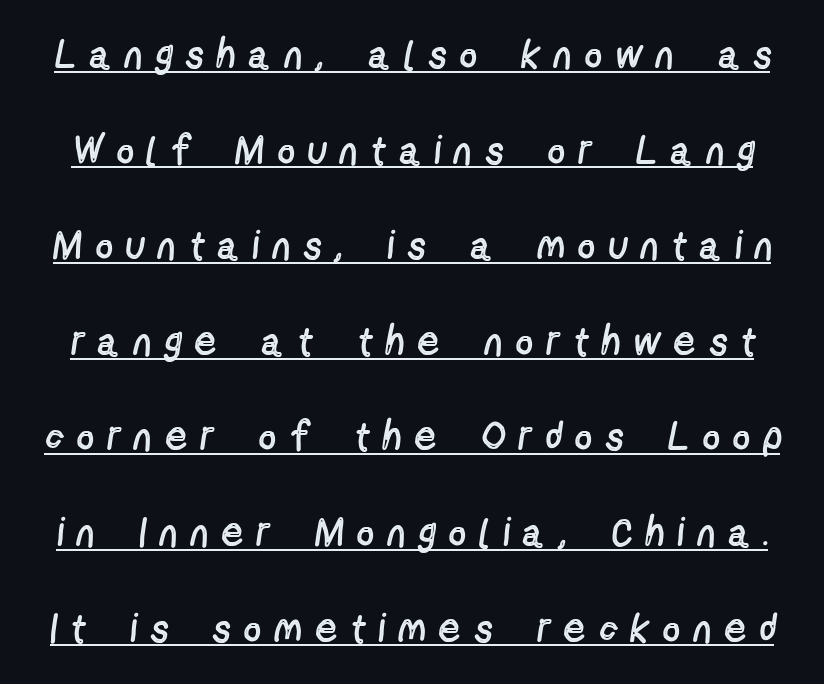
Spacing verdict: proportional, widths tailored to each character. Characters follow at a spacing far wider than the type designer built in. Stem width sits at or under what a default text font uses. Unlike a traditional serif, this face leaves its strokes unadorned.
